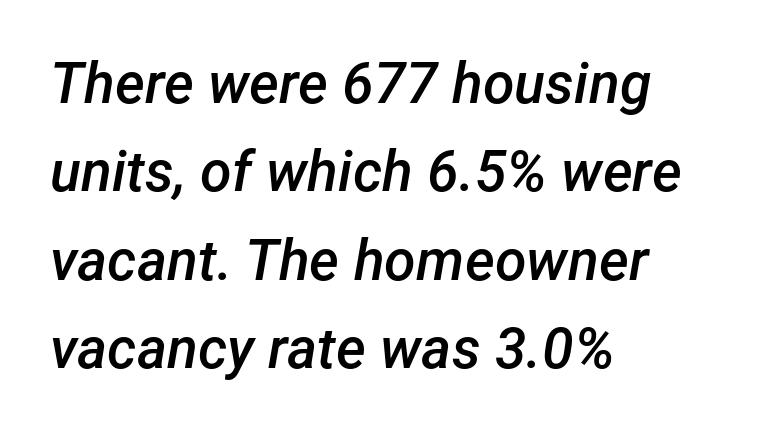
The image shows 57 px semibold type, italic (leaning right); set left-aligned, normal line spacing (1.55x), normal letter spacing, not underlined; low stroke contrast and a medium x-height.
